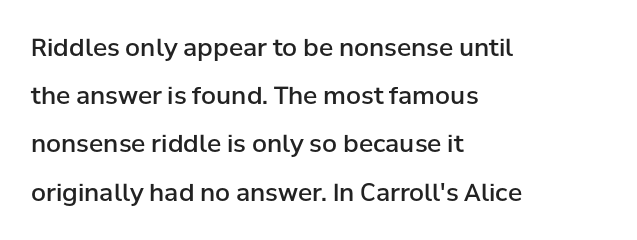
The image shows 24 px text type, upright; set left-aligned, loose line spacing (2.01x), normal letter spacing, not underlined.
